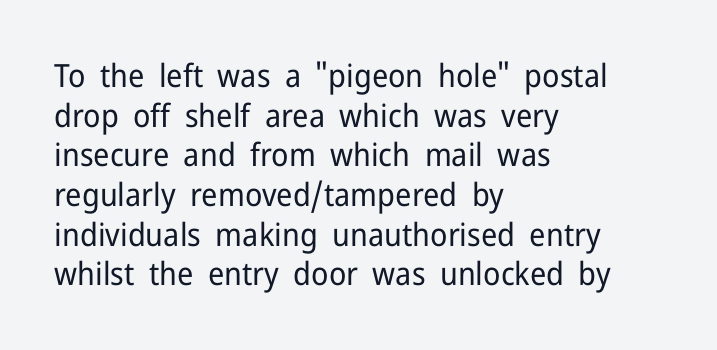
{"serif": "no", "italic": "no", "bold": "no", "weight": "regular", "width": "normal", "stroke_contrast": "low", "x_height": "medium", "monospaced": "no", "underline": "no", "align": "left", "line_spacing_ratio": 1.24, "letter_spacing": "normal", "letter_spacing_em": 0.0, "glyph_px": 32}
